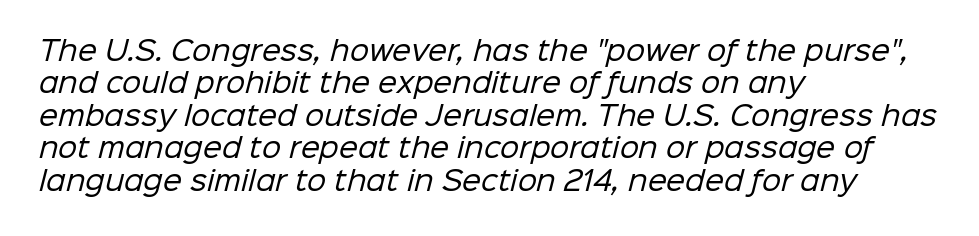
{"bold": "no", "underline": "no", "align": "left", "line_spacing_ratio": 1.2, "letter_spacing": "normal", "letter_spacing_em": 0.0, "glyph_px": 27}
